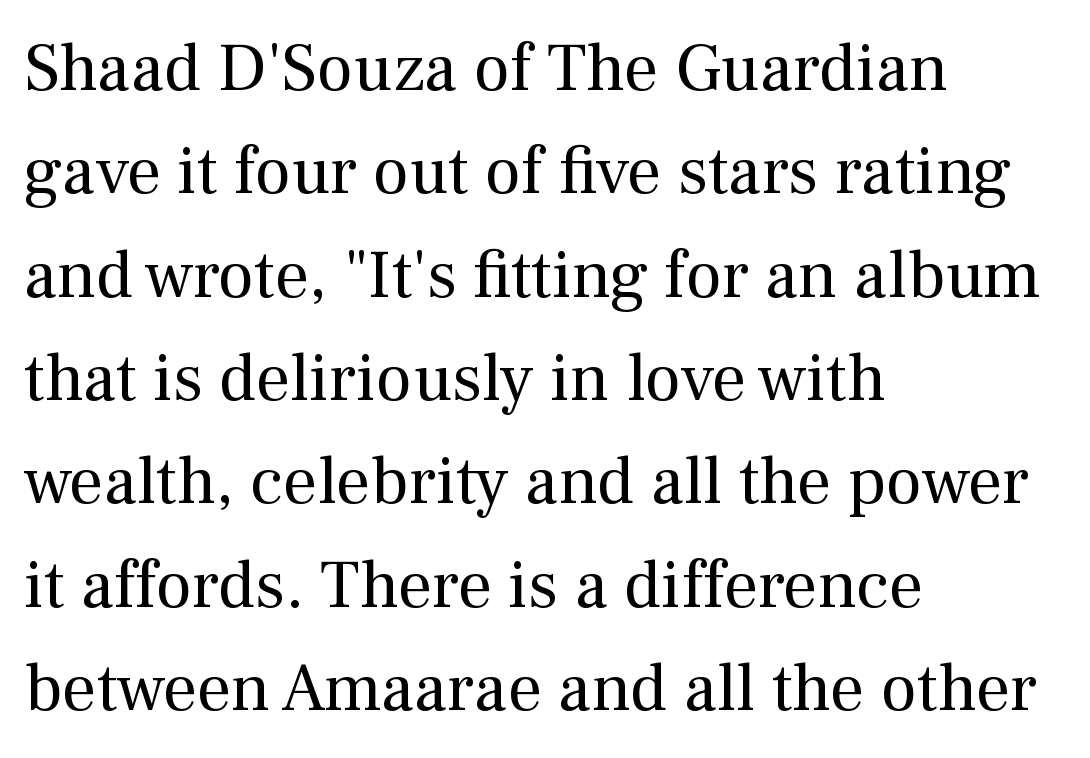
A normal amount of white space separates one row of letters from the next. Line beginnings align vertically; line endings do not. Proportional: the letters do not fall into vertical columns. This rendering leaves character spacing at its baseline value. The specimen omits any rule beneath the text block's lines.
